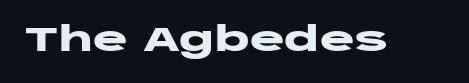
Honestly, the letter spacing is just normal — you wouldn't notice it. The space directly below the letters is spotless. It's the straight-up-and-down kind of type. Each letter's strokes conclude bluntly, with no projecting serifs. This sample has the flowing, uneven cadence of proportional lettering. Strokes here are thick enough to call this a true bold.
